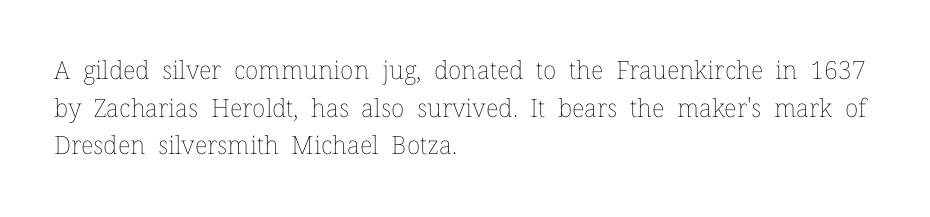
The image shows 25 px text type, upright; set left-aligned, normal line spacing (1.51x), normal letter spacing, not underlined.
